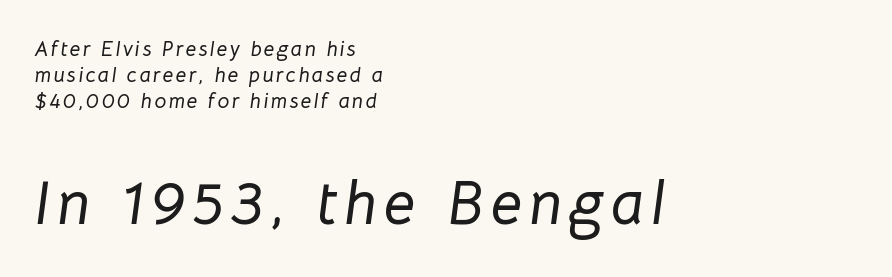
This rendering uses left alignment, leaving the right contour irregular. The string is rendered with underlining switched off. A student would notice the bottom passage is typeset larger than what precedes it. Spacing verdict: proportional, widths tailored to each character. The letters are slanted; this is an italic face.
